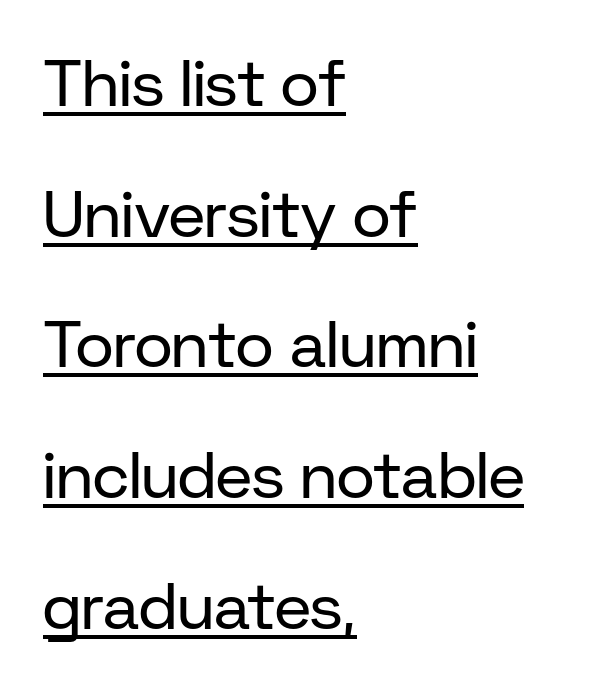
Proportional: the letters do not fall into vertical columns. Casual observation: everything's shoved over to the left. Stroke thickness stays within the range of a standard reading face or lighter. How would I describe the line gaps? Wide and relaxed. Glance below the letters and you will spot a drawn line. Compared with typical body copy, the letter spacing here is the same.
